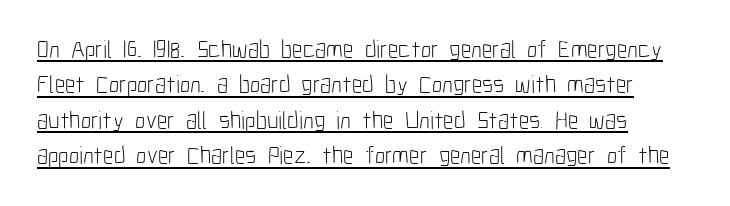
The image shows 25 px text type, upright; set left-aligned, normal line spacing (1.42x), normal letter spacing, underlined.
